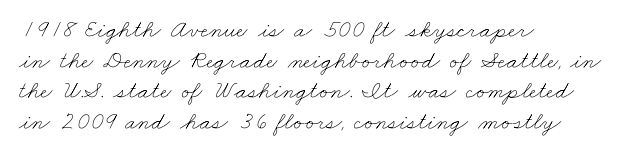
{"bold": "no", "underline": "no", "align": "left", "line_spacing_ratio": 1.23, "letter_spacing": "normal", "letter_spacing_em": 0.0, "glyph_px": 25}
